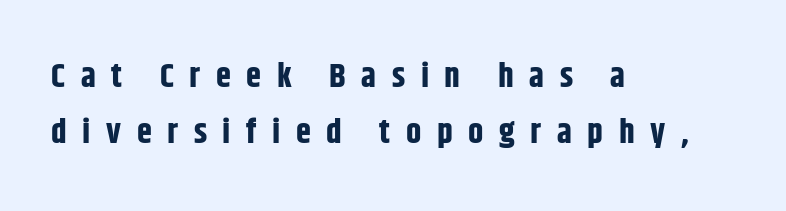
Q: Is the text bold? A: Yes.
Q: Is the text italic (slanted)? A: No, it is upright.
Q: Is the typeface a serif or a sans-serif typeface? A: Sans-serif.
Q: Is the text underlined? A: No.
Q: How is the paragraph aligned? A: Left-aligned.
Q: Is the spacing between letters normal or unusually wide? A: Unusually wide.
Q: Is the spacing between lines tight, normal or loose? A: Normal.
Q: Width (condensed, normal, or wide)? A: Condensed.
Q: Stroke contrast? A: Low.
Q: x-height? A: Large.
Q: Monospaced? A: No.
